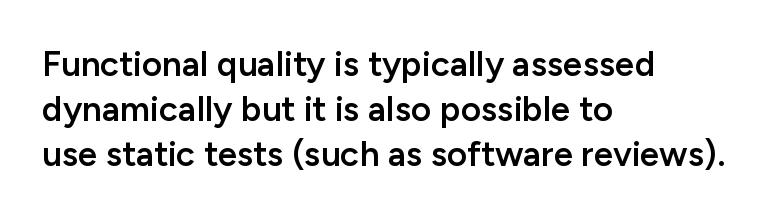
The image shows 35 px semibold sans-serif type, upright; set left-aligned, normal line spacing (1.29x), normal letter spacing, not underlined; low stroke contrast and a medium x-height.
